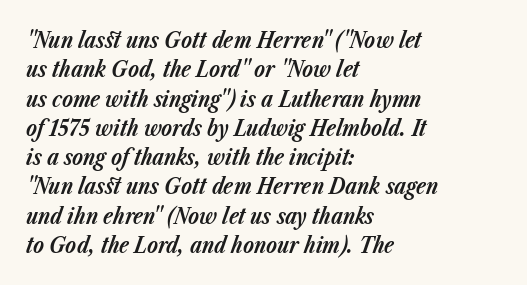
The face used here is rendered with its standard letterfit. The rendering uses a moderate line-height, typical for paragraphs. The rendering applies a slant to the glyphs. Horizontally, the lines are justified to the leading edge only. The font is running at its bold setting.
